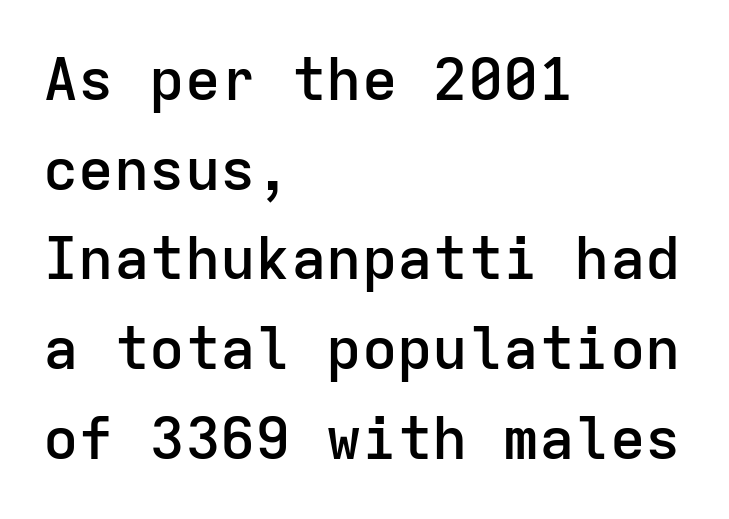
Q: Is the text bold? A: Semi-bold.
Q: Is the text italic (slanted)? A: No, it is upright.
Q: Is the typeface a serif or a sans-serif typeface? A: Sans-serif.
Q: Is the text underlined? A: No.
Q: How is the paragraph aligned? A: Left-aligned.
Q: Is the spacing between letters normal or unusually wide? A: Normal.
Q: Is the spacing between lines tight, normal or loose? A: Normal.
Q: Width (condensed, normal, or wide)? A: Normal.
Q: Stroke contrast? A: Low.
Q: x-height? A: Medium.
Q: Monospaced? A: Yes.
